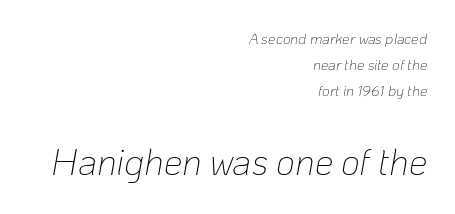
Q: Is the text bold? A: No.
Q: Is the text italic (slanted)? A: Yes, it leans right by about 10 degrees.
Q: Is the text underlined? A: No.
Q: How is the paragraph aligned? A: Right-aligned.
Q: Is the spacing between letters normal or unusually wide? A: Normal.
Q: Which block of text is set in a larger size, the first (top) or the second (bottom)? A: The second (bottom) one.
Q: Width (condensed, normal, or wide)? A: Normal.
Q: Stroke contrast? A: Low.
Q: x-height? A: Medium.
Q: Monospaced? A: No.
